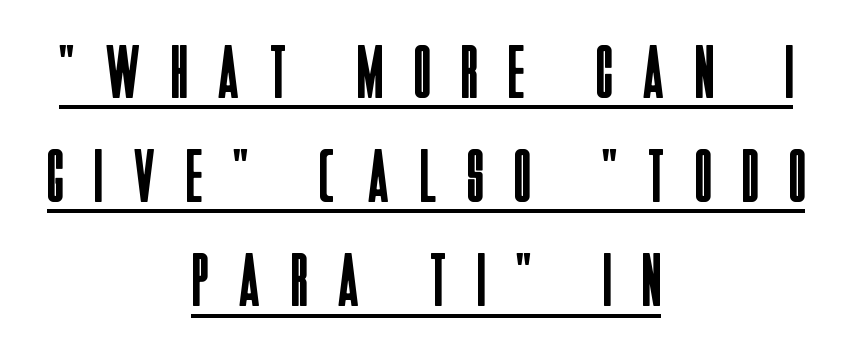
{"serif": "no", "italic": "no", "bold": "no", "weight": "regular", "width": "condensed", "stroke_contrast": "low", "x_height": "large", "monospaced": "no", "underline": "yes", "align": "center", "line_spacing": "normal", "line_spacing_ratio": 1.39, "letter_spacing": "wide", "letter_spacing_em": 0.42, "glyph_px": 75}
